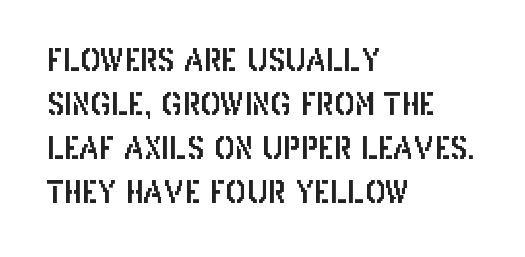
{"serif": "no", "italic": "no", "width": "condensed", "stroke_contrast": "low", "x_height": "large", "monospaced": "no", "underline": "no", "align": "left", "line_spacing": "normal", "line_spacing_ratio": 1.42, "letter_spacing": "normal", "letter_spacing_em": 0.0, "glyph_px": 31}
